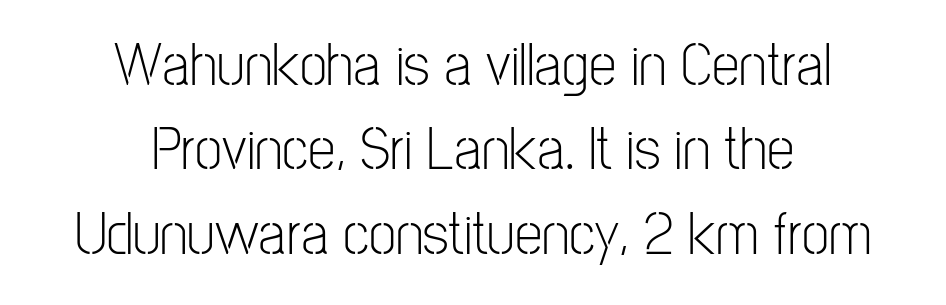
The image shows 62 px light, condensed sans-serif type, upright; set centered, normal line spacing (1.36x), normal letter spacing, not underlined; low stroke contrast and a medium x-height.
